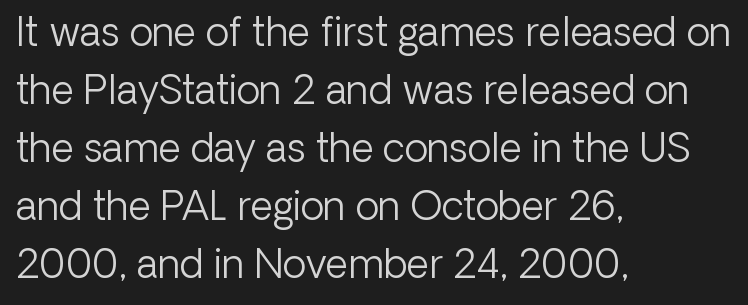
{"serif": "no", "italic": "no", "bold": "no", "weight": "light", "width": "normal", "stroke_contrast": "low", "x_height": "medium", "monospaced": "no", "underline": "no", "align": "left", "line_spacing": "normal", "line_spacing_ratio": 1.49, "letter_spacing": "normal", "letter_spacing_em": 0.0, "glyph_px": 39}
